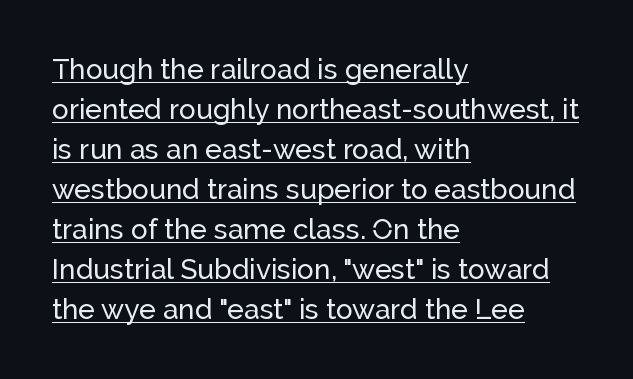
The image shows 28 px sans-serif type, upright; set left-aligned, normal line spacing (1.43x), normal letter spacing, underlined; low stroke contrast and a medium x-height.
